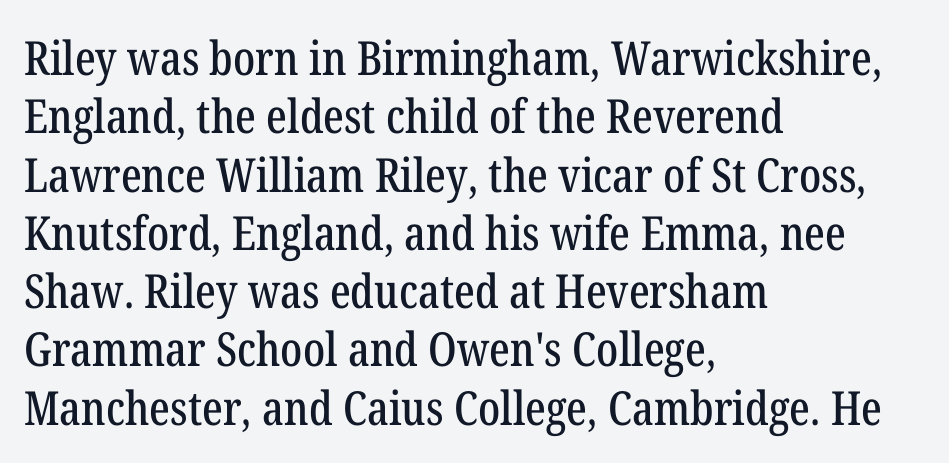
Q: Is the text italic (slanted)? A: No, it is upright.
Q: Is the typeface a serif or a sans-serif typeface? A: Serif.
Q: Is the text underlined? A: No.
Q: How is the paragraph aligned? A: Left-aligned.
Q: Is the spacing between letters normal or unusually wide? A: Normal.
Q: Width (condensed, normal, or wide)? A: Condensed.
Q: Stroke contrast? A: Low.
Q: x-height? A: Medium.
Q: Monospaced? A: No.
